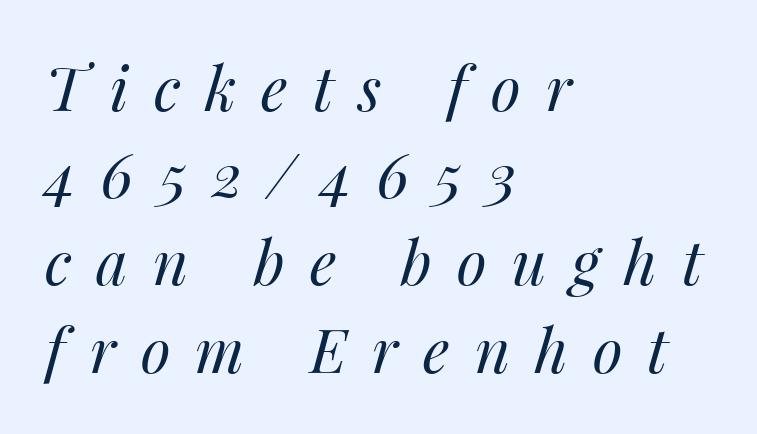
Q: Is the text bold? A: No.
Q: Is the text italic (slanted)? A: Yes, it leans right by about 14 degrees.
Q: Is the text underlined? A: No.
Q: How is the paragraph aligned? A: Left-aligned.
Q: Is the spacing between letters normal or unusually wide? A: Unusually wide.
Q: Is the spacing between lines tight, normal or loose? A: Normal.
Q: Width (condensed, normal, or wide)? A: Normal.
Q: Stroke contrast? A: Medium.
Q: x-height? A: Medium.
Q: Monospaced? A: No.
